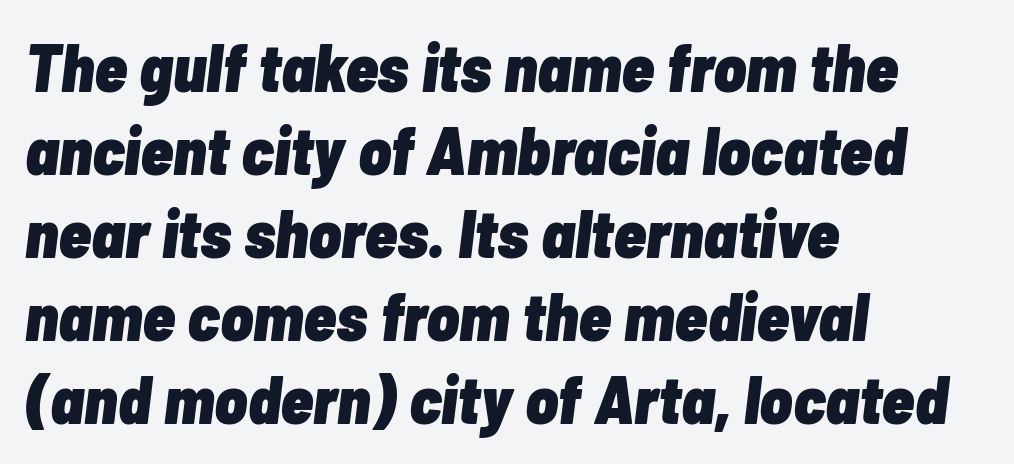
A bare baseline throughout the passage. Words appear dense and cohesive because spacing is normal. The typesetting leans heavy: a genuine bold. Do the characters align in a grid? No, the font is proportional. Style check: oblique. In CSS terms this would be text-align: left.
